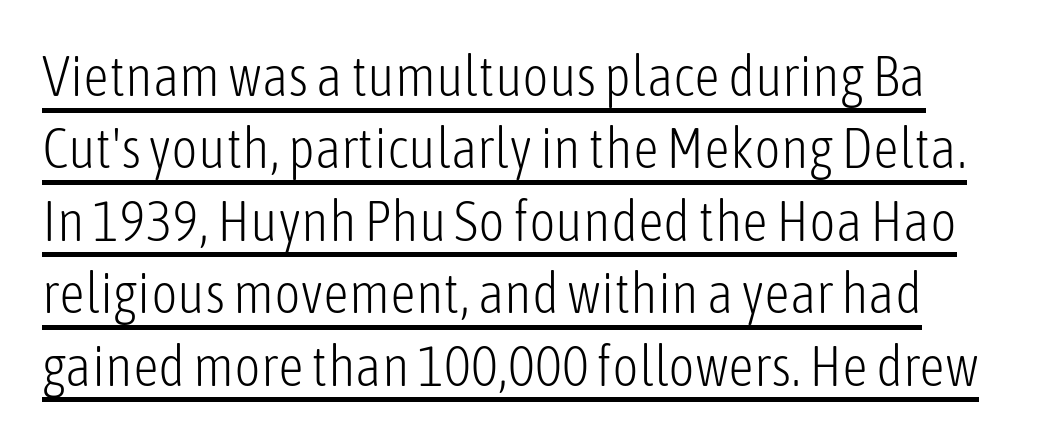
The image shows 57 px light, condensed sans-serif type, upright; set normal line spacing (1.27x), normal letter spacing, underlined; low stroke contrast and a medium x-height.
